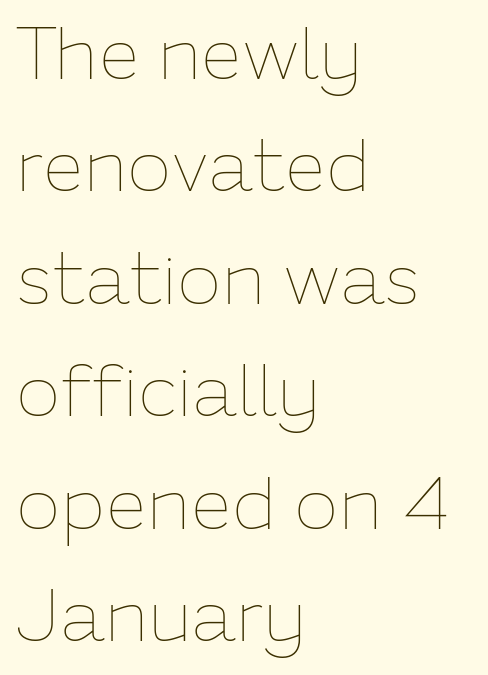
Q: Is the text bold? A: No.
Q: Is the text italic (slanted)? A: No, it is upright.
Q: Is the text underlined? A: No.
Q: How is the paragraph aligned? A: Left-aligned.
Q: Is the spacing between letters normal or unusually wide? A: Normal.
Q: Is the spacing between lines tight, normal or loose? A: Normal.
Q: Width (condensed, normal, or wide)? A: Normal.
Q: Stroke contrast? A: Low.
Q: x-height? A: Medium.
Q: Monospaced? A: No.
